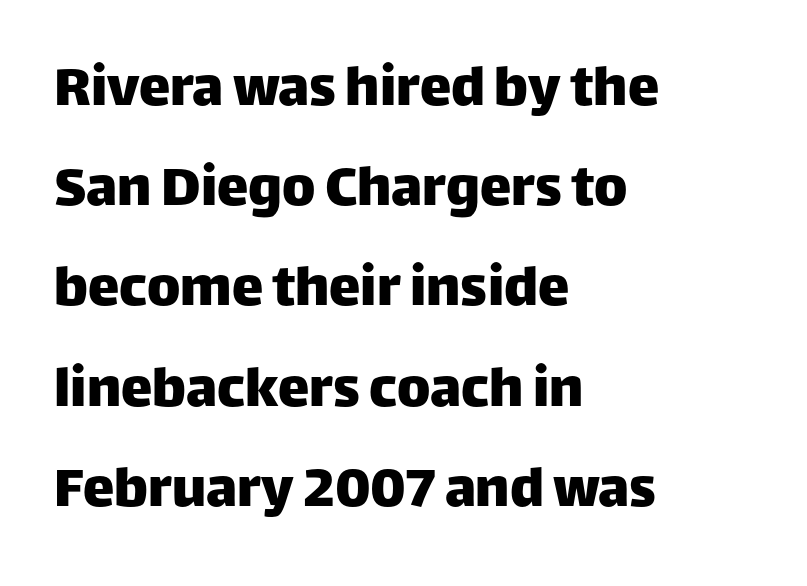
Each word holds together tightly as a unit, with standard inter-letter gaps. Proportional: the letters do not fall into vertical columns. Compared with typical paragraphs, the rows here are spaced about the same. The glyphs are unaccompanied by any horizontal stroke below them.
